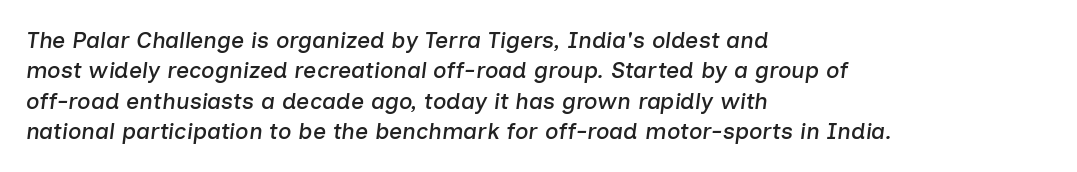
The image shows 23 px text type, italic (leaning right); set left-aligned, normal line spacing (1.32x), normal letter spacing, not underlined.
